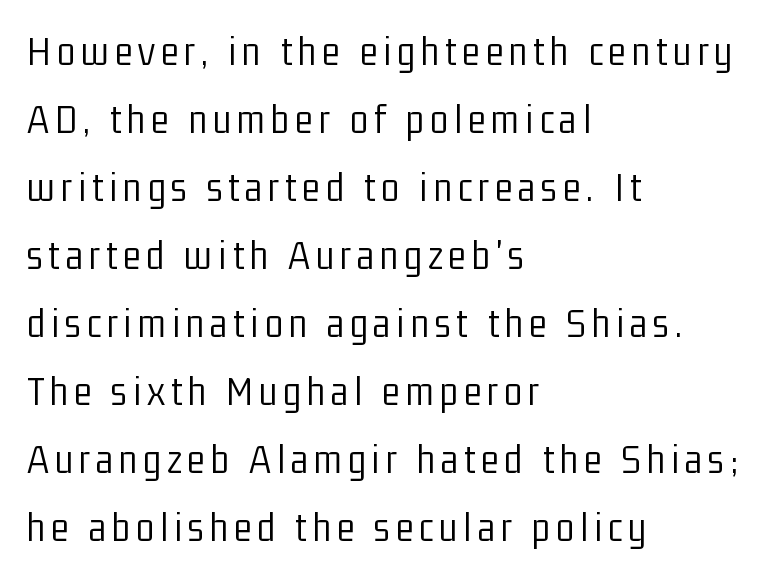
The image shows 42 px light, condensed sans-serif type, upright; set left-aligned, normal line spacing (1.62x), not underlined; low stroke contrast and a medium x-height.
